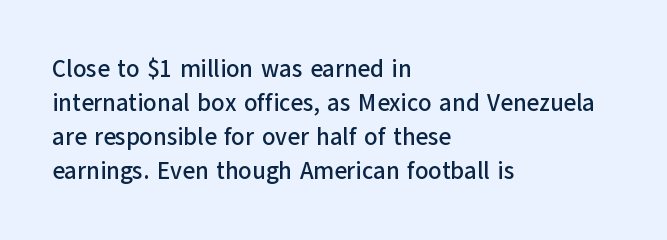
Q: Is the text italic (slanted)? A: No, it is upright.
Q: Is the text underlined? A: No.
Q: How is the paragraph aligned? A: Left-aligned.
Q: Is the spacing between letters normal or unusually wide? A: Normal.
Q: Is the spacing between lines tight, normal or loose? A: Normal.
